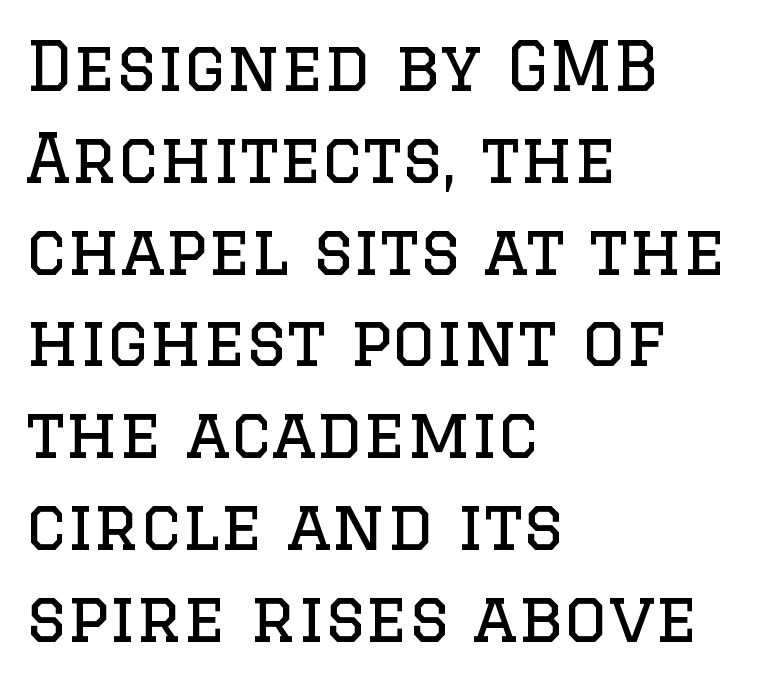
Ascenders rise straight up at ninety degrees. Here the designer chose a conventional face with non-uniform glyph widths. The glyphs are unaccompanied by any horizontal stroke below them. Weight: in the light-to-regular range.
